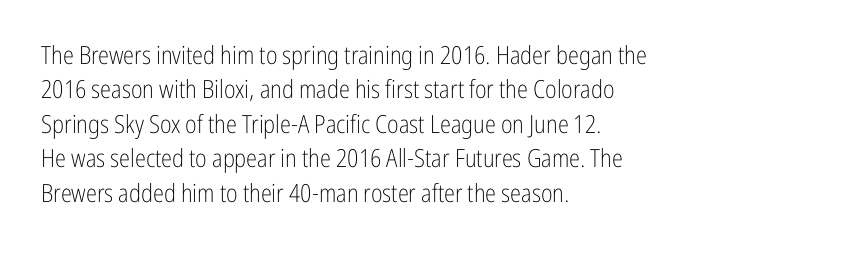
The image shows 25 px text type, upright; set left-aligned, normal line spacing (1.38x), normal letter spacing, not underlined.
